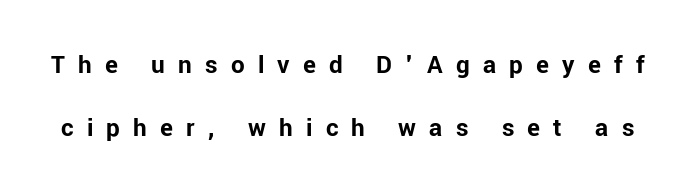
{"italic": "no", "bold": "yes", "underline": "no", "line_spacing": "loose", "line_spacing_ratio": 2.35, "letter_spacing": "wide", "letter_spacing_em": 0.49, "glyph_px": 27}
